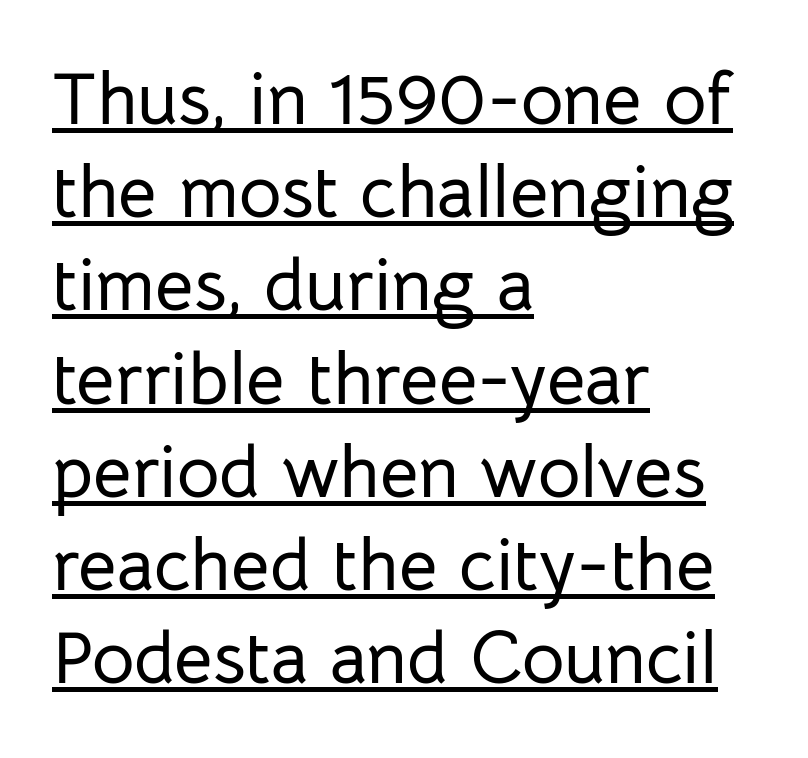
The image shows 74 px sans-serif type, upright; set left-aligned, normal line spacing (1.26x), normal letter spacing, underlined; low stroke contrast and a medium x-height.
